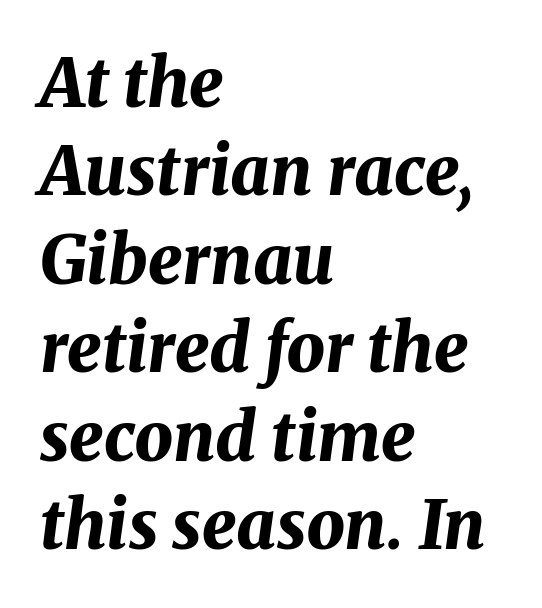
The image shows 68 px bold type, italic (leaning right); set left-aligned, normal line spacing (1.3x), normal letter spacing, not underlined; medium stroke contrast and a medium x-height.
